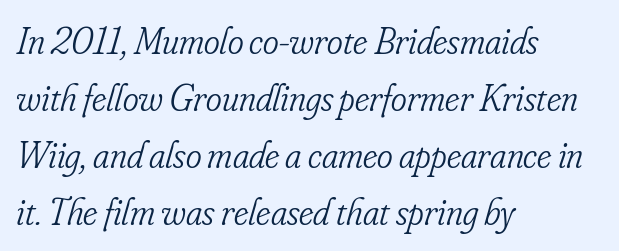
Q: Is the text bold? A: No.
Q: Is the text italic (slanted)? A: Yes, it leans right by about 16 degrees.
Q: Is the typeface a serif or a sans-serif typeface? A: Serif.
Q: Is the text underlined? A: No.
Q: How is the paragraph aligned? A: Left-aligned.
Q: Is the spacing between letters normal or unusually wide? A: Normal.
Q: Is the spacing between lines tight, normal or loose? A: Normal.
Q: Width (condensed, normal, or wide)? A: Condensed.
Q: Stroke contrast? A: Low.
Q: x-height? A: Small.
Q: Monospaced? A: No.
